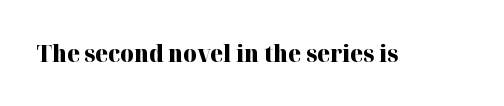
Q: Is the text bold? A: Yes.
Q: Is the text italic (slanted)? A: No, it is upright.
Q: Is the text underlined? A: No.
Q: Is the spacing between letters normal or unusually wide? A: Normal.
